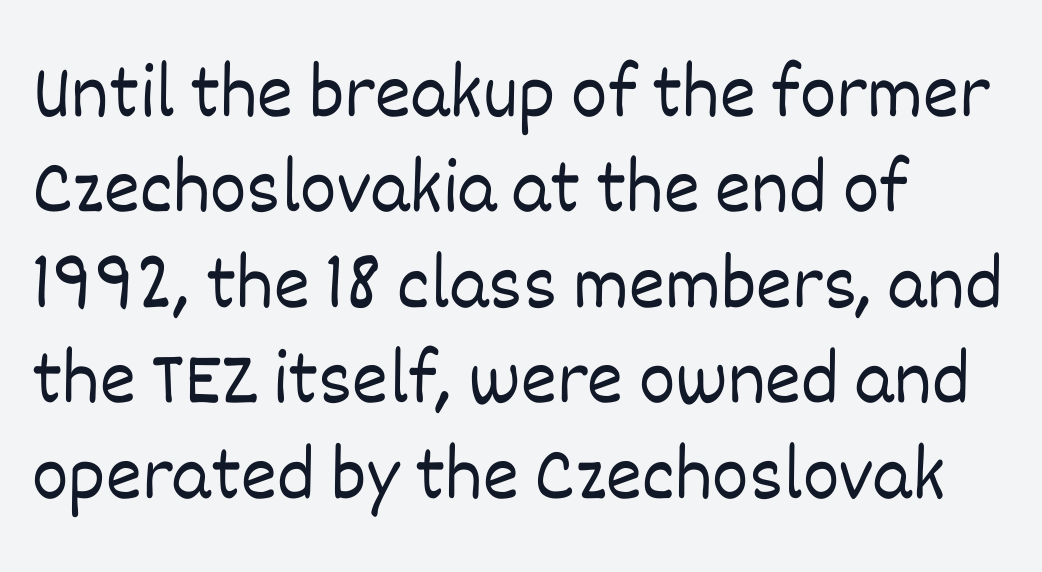
The image shows 77 px light type, upright; set left-aligned, line spacing 1.24x, normal letter spacing, not underlined; low stroke contrast and a large x-height.
